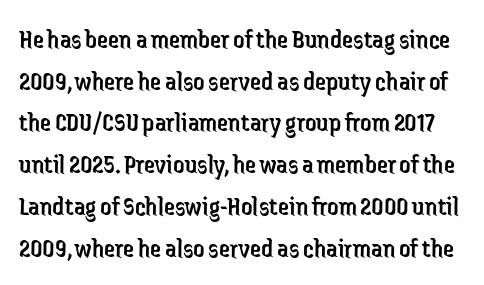
These lines sit exactly where default settings would place them. Descenders are the only things crossing below the line. The passage shown is not bold in any degree. This rendering leaves character spacing at its baseline value.
